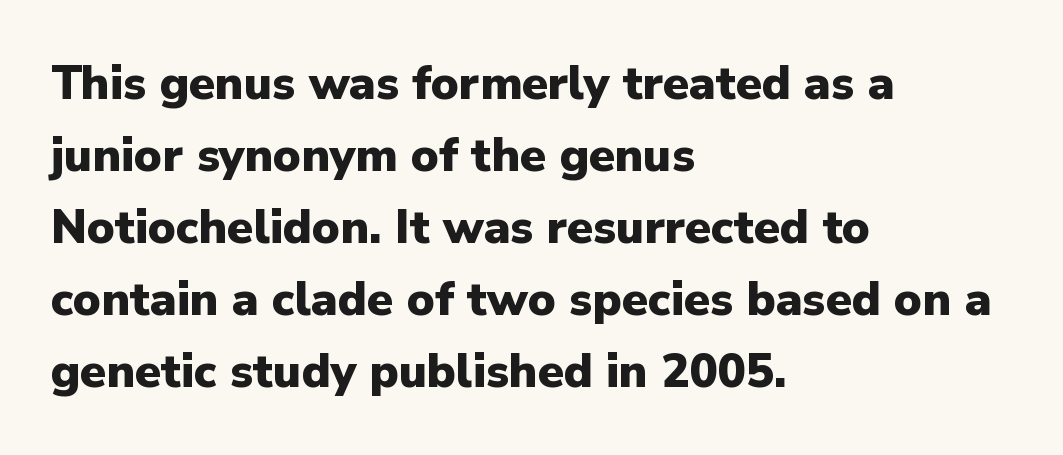
{"serif": "no", "italic": "no", "bold": "yes", "weight": "heavy", "width": "normal", "stroke_contrast": "low", "x_height": "medium", "monospaced": "no", "underline": "no", "align": "left", "line_spacing": "normal", "line_spacing_ratio": 1.53, "letter_spacing": "normal", "letter_spacing_em": 0.0, "glyph_px": 47}
